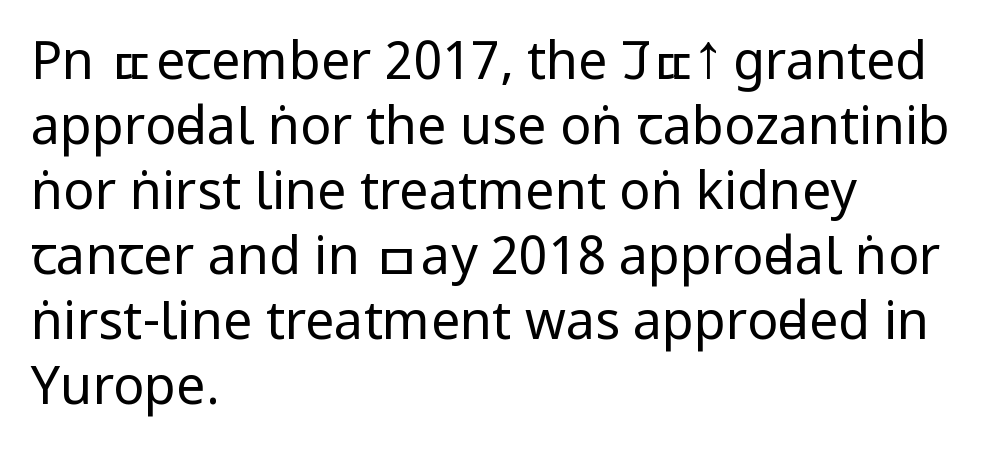
The ragged edge is on the right, which tells us the setting is flush left. Successive baselines arrive at the customary interval. When letters stand straight like this, we call the style roman or upright. How are the letters spaced? Ordinarily, with no added tracking.
